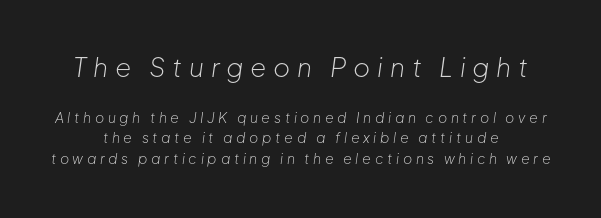
The image shows 26 px text type, italic (leaning right); set centered, normal line spacing (1.44x), unusually wide letter spacing (+0.26 em), not underlined; the first (top) block is 1.86x larger.
